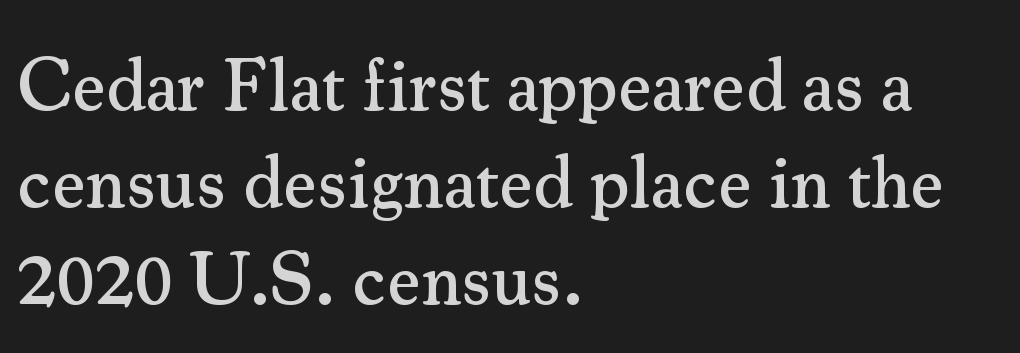
Q: Is the text italic (slanted)? A: No, it is upright.
Q: Is the typeface a serif or a sans-serif typeface? A: Serif.
Q: Is the text underlined? A: No.
Q: How is the paragraph aligned? A: Left-aligned.
Q: Is the spacing between letters normal or unusually wide? A: Normal.
Q: Is the spacing between lines tight, normal or loose? A: Normal.
Q: Width (condensed, normal, or wide)? A: Normal.
Q: Stroke contrast? A: Medium.
Q: x-height? A: Small.
Q: Monospaced? A: No.
